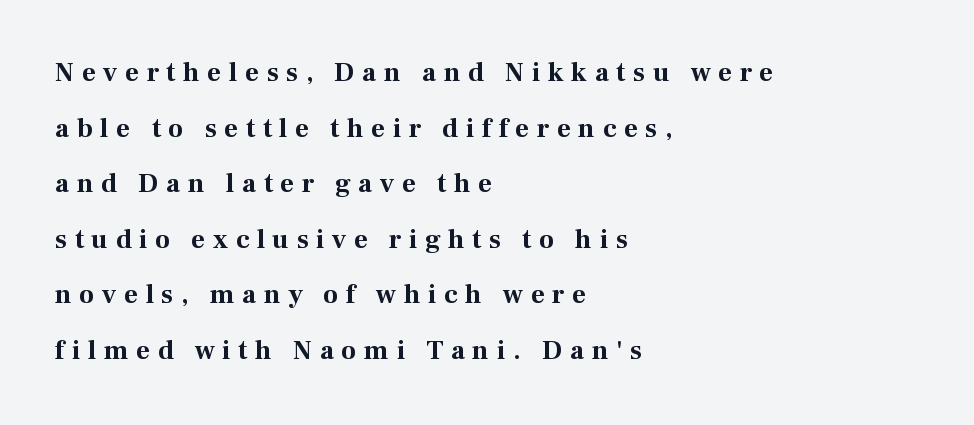
Q: Is the text bold? A: Yes.
Q: Is the text italic (slanted)? A: No, it is upright.
Q: Is the text underlined? A: No.
Q: How is the paragraph aligned? A: Left-aligned.
Q: Is the spacing between letters normal or unusually wide? A: Unusually wide.
Q: Is the spacing between lines tight, normal or loose? A: Loose.
